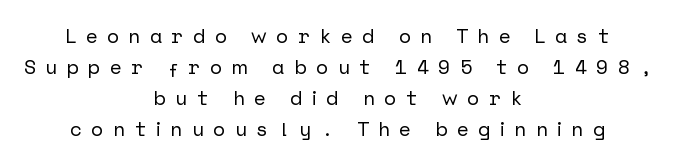
Spacing between characters has been opened up far beyond the box default. Caption: multi-line text, centered on the measure. The rows are spaced the way most documents space them. In terms of posture, this sample is upright. No word sits above an underline.
